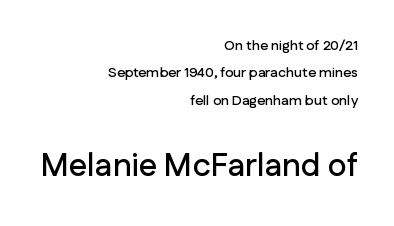
The glyphs in this specimen are sans serif. The composition opens small and finishes big. Does extra space separate the letters? No, they use regular spacing. The type sits square on the baseline with zero lean. Underline: absent.
